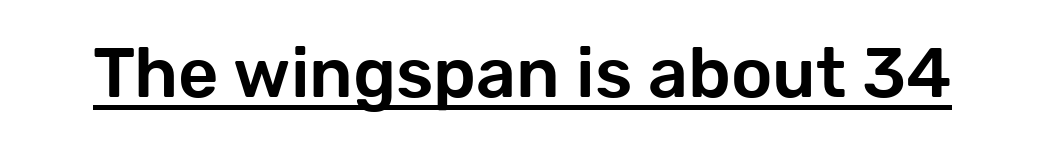
Here the designer chose a conventional face with non-uniform glyph widths. The characters display no serif detailing; their extremities are plain. Characters remain perfectly vertical along every line. There is no visible air inserted between adjacent glyphs. Like a heading marked for emphasis, these lines bear an underscore.
